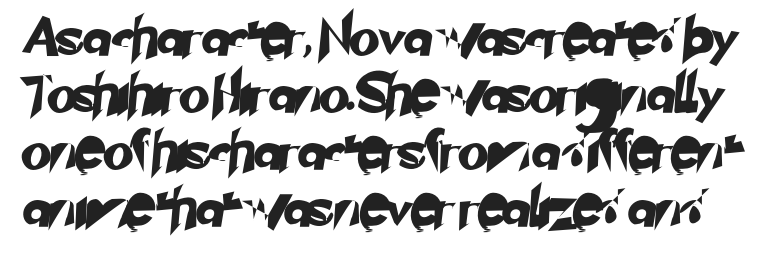
Does the type have serifs? No, each stem ends abruptly. Looks like regular typesetting: each glyph gets only the width it needs. Honestly, there is no underline to notice here at all. The type is set solid horizontally, with unmodified tracking. Honestly, the row spacing looks completely unremarkable.
